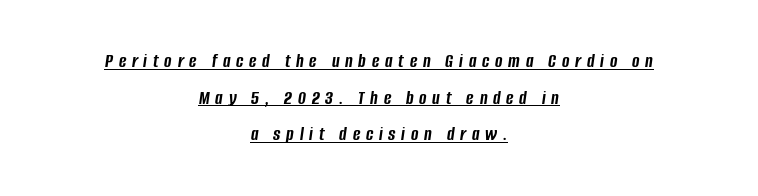
Q: Is the text bold? A: Yes.
Q: Is the text italic (slanted)? A: Yes, it leans right by about 8 degrees.
Q: Is the text underlined? A: Yes.
Q: How is the paragraph aligned? A: Centered.
Q: Is the spacing between letters normal or unusually wide? A: Unusually wide.
